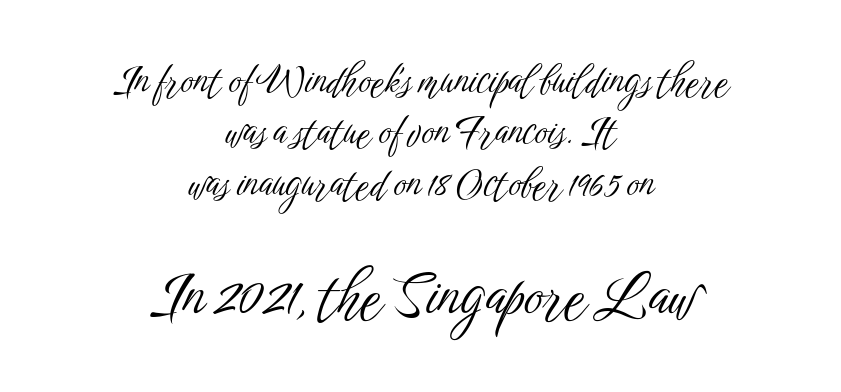
Q: Is the text bold? A: No.
Q: Is the text italic (slanted)? A: Yes.
Q: Is the typeface a serif or a sans-serif typeface? A: Sans-serif.
Q: Is the text underlined? A: No.
Q: How is the paragraph aligned? A: Centered.
Q: Is the spacing between letters normal or unusually wide? A: Normal.
Q: Is the spacing between lines tight, normal or loose? A: Normal.
Q: Which block of text is set in a larger size, the first (top) or the second (bottom)? A: The second (bottom) one.
Q: Width (condensed, normal, or wide)? A: Condensed.
Q: Stroke contrast? A: Low.
Q: x-height? A: Medium.
Q: Monospaced? A: No.
